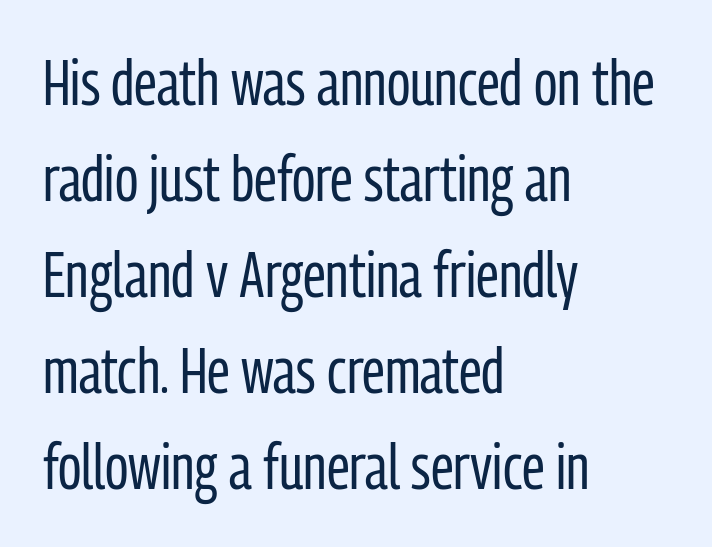
{"serif": "no", "italic": "no", "bold": "no", "weight": "regular", "width": "condensed", "stroke_contrast": "low", "x_height": "medium", "monospaced": "no", "underline": "no", "align": "left", "line_spacing": "normal", "line_spacing_ratio": 1.5, "letter_spacing": "normal", "letter_spacing_em": 0.0, "glyph_px": 64}
